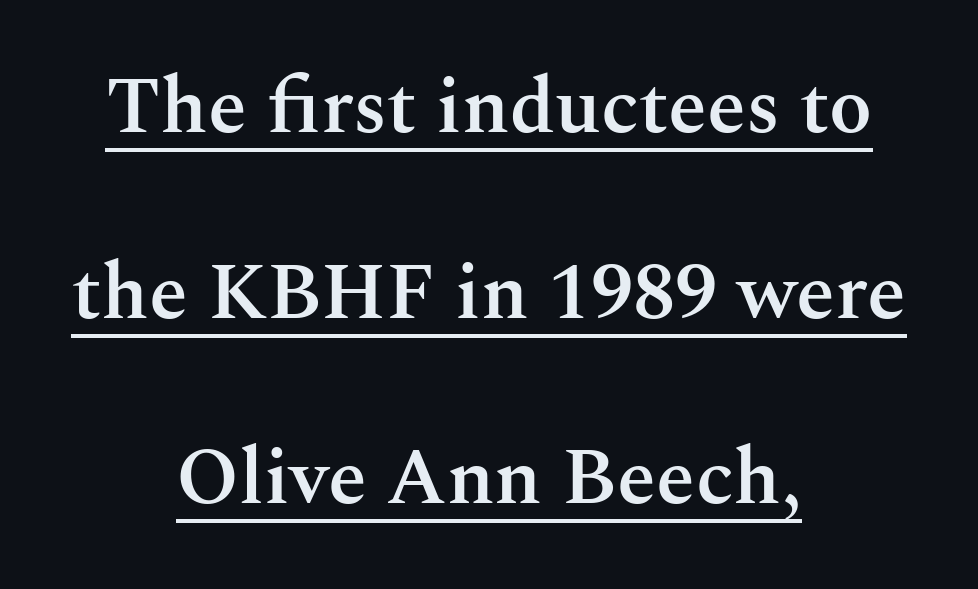
Q: Is the text bold? A: Semi-bold.
Q: Is the text italic (slanted)? A: No, it is upright.
Q: Is the typeface a serif or a sans-serif typeface? A: Serif.
Q: Is the text underlined? A: Yes.
Q: How is the paragraph aligned? A: Centered.
Q: Is the spacing between letters normal or unusually wide? A: Normal.
Q: Is the spacing between lines tight, normal or loose? A: Loose.
Q: Width (condensed, normal, or wide)? A: Normal.
Q: Stroke contrast? A: Medium.
Q: x-height? A: Medium.
Q: Monospaced? A: No.
